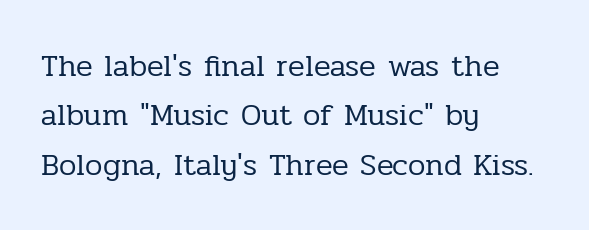
The image shows 31 px regular-weight serif type, upright; set left-aligned, normal line spacing (1.59x), normal letter spacing, not underlined; low stroke contrast and a medium x-height.
